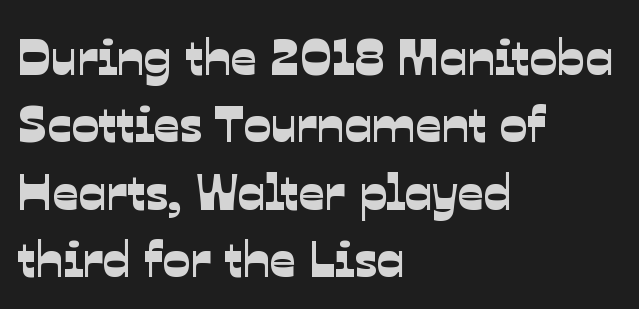
The typesetter chose a ragged-right arrangement here. Only glyphs here, with clear space below each row. Do the characters align in a grid? No, the font is proportional. Nobody touched the tracking dial on this one. Rows of type keep a routine distance in the vertical direction.
